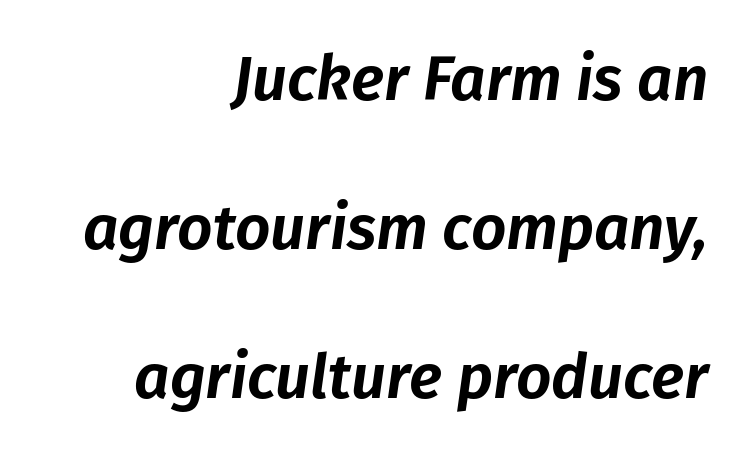
Q: Is the text italic (slanted)? A: Yes, it leans right by about 8 degrees.
Q: Is the text underlined? A: No.
Q: How is the paragraph aligned? A: Right-aligned.
Q: Is the spacing between letters normal or unusually wide? A: Normal.
Q: Is the spacing between lines tight, normal or loose? A: Loose.
Q: Width (condensed, normal, or wide)? A: Normal.
Q: Stroke contrast? A: Low.
Q: x-height? A: Medium.
Q: Monospaced? A: No.
